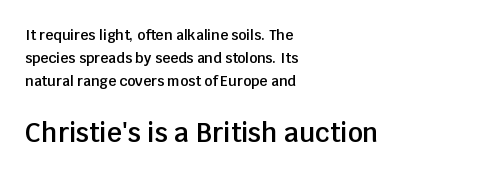
The tracking reads as untouched default to a designer's eye. Typographic density is moderately raised because the face is semibold. Plain, unruled lines of type. The block of text has a typical density, with ordinary space between rows. Notice how the passage keeps a crisp vertical edge on the left only. Whoever set this made the second block the dominant, larger element.
